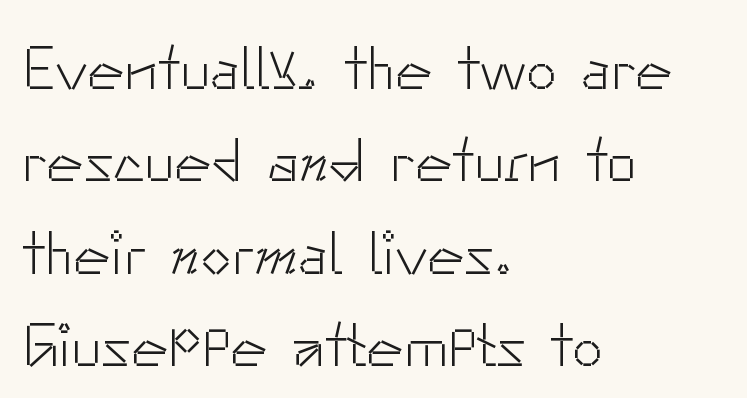
{"serif": "no", "italic": "no", "bold": "no", "weight": "light", "width": "normal", "stroke_contrast": "low", "x_height": "small", "monospaced": "no", "underline": "no", "align": "left", "line_spacing": "normal", "line_spacing_ratio": 1.49, "letter_spacing": "normal", "letter_spacing_em": 0.0, "glyph_px": 62}
